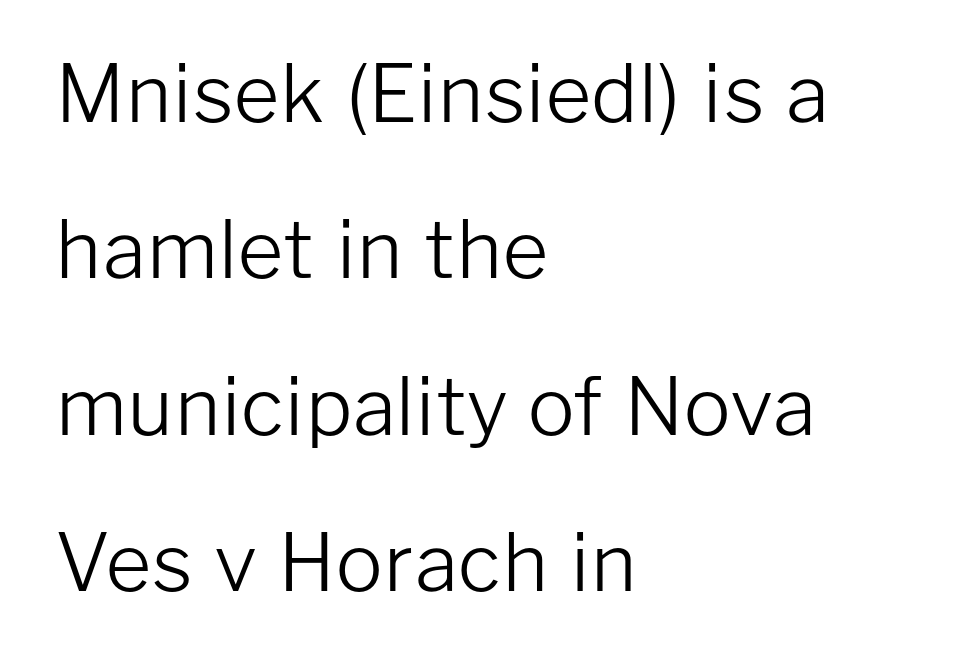
The letterforms sit at book weight or below. The gaps between neighbouring characters are ordinary and unremarkable. Serifs: no, the terminals of the letterforms are clean. Line beginnings align vertically; line endings do not. Each letter keeps its own natural width here, so spacing adapts to shape.
